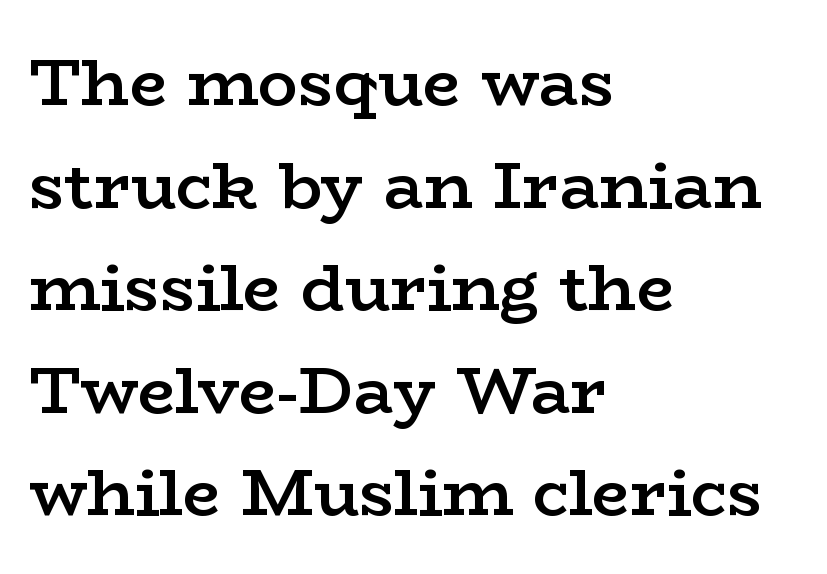
Q: Is the text bold? A: Semi-bold.
Q: Is the text italic (slanted)? A: No, it is upright.
Q: Is the typeface a serif or a sans-serif typeface? A: Serif.
Q: Is the text underlined? A: No.
Q: How is the paragraph aligned? A: Left-aligned.
Q: Is the spacing between letters normal or unusually wide? A: Normal.
Q: Is the spacing between lines tight, normal or loose? A: Normal.
Q: Width (condensed, normal, or wide)? A: Wide.
Q: Stroke contrast? A: Low.
Q: x-height? A: Medium.
Q: Monospaced? A: No.
